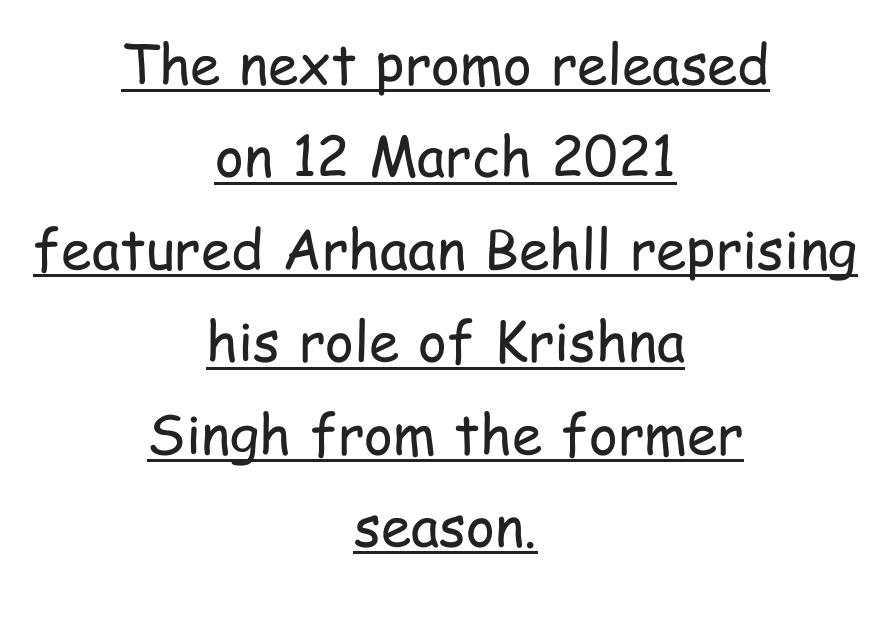
The image shows 55 px regular-weight, condensed sans-serif type, upright; set centered, normal line spacing (1.68x), normal letter spacing, underlined; low stroke contrast and a medium x-height.
